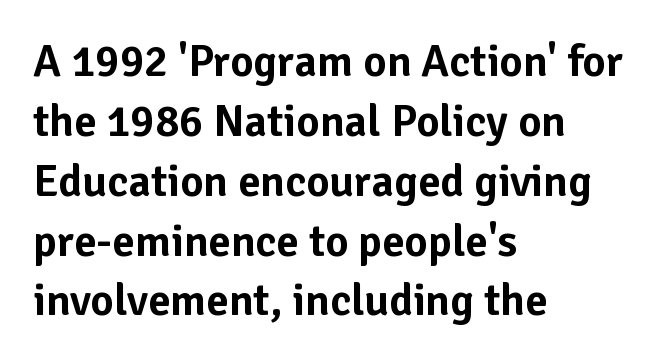
{"serif": "no", "italic": "no", "width": "normal", "stroke_contrast": "low", "x_height": "medium", "monospaced": "no", "underline": "no", "align": "left", "line_spacing": "normal", "line_spacing_ratio": 1.33, "letter_spacing": "normal", "letter_spacing_em": 0.0, "glyph_px": 45}
